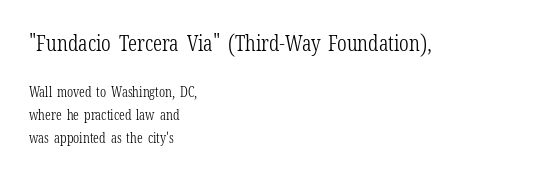
The letters stand straight up with perfectly vertical stems. Characters follow at the spacing the type designer built in. Compared with typical paragraphs, the rows here are spaced about the same. Teacher's note: observe the even left margin — that is flush-left alignment.
